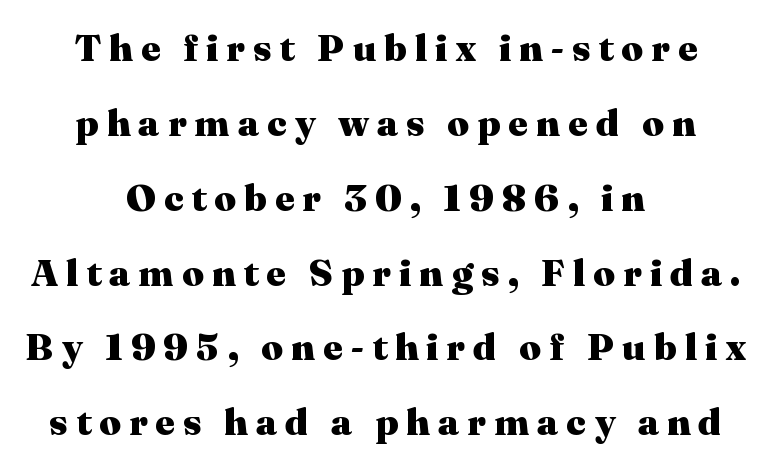
The image shows 38 px heavy serif type, upright; set centered, loose line spacing (1.97x), unusually wide letter spacing (+0.21 em), not underlined; medium stroke contrast and a medium x-height.
